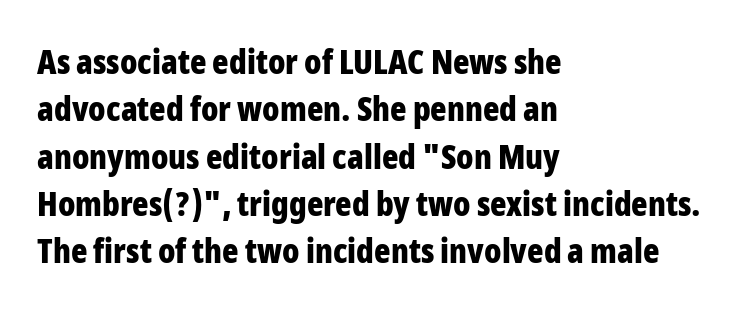
Vertically, the passage feels balanced, rows spaced as you'd expect. Spacing verdict: proportional, widths tailored to each character. The foot of each line stays bare and open. All the whitespace from short lines collects on the right. In terms of posture, this sample is upright. Standard letterfit; no display-style spreading of the glyphs.
